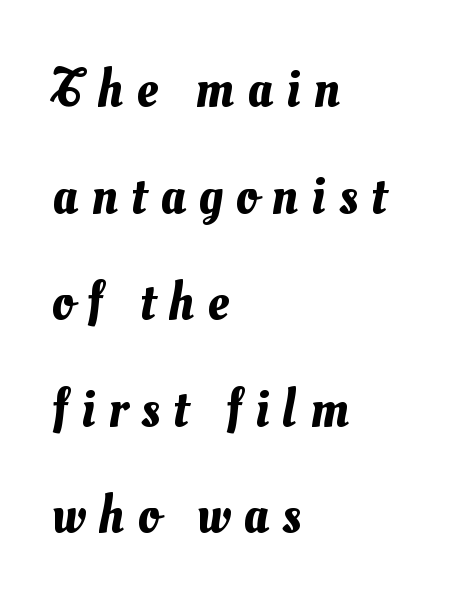
Q: Is the text underlined? A: No.
Q: How is the paragraph aligned? A: Left-aligned.
Q: Is the spacing between letters normal or unusually wide? A: Unusually wide.
Q: Is the spacing between lines tight, normal or loose? A: Loose.
Q: Width (condensed, normal, or wide)? A: Normal.
Q: Stroke contrast? A: Medium.
Q: x-height? A: Small.
Q: Monospaced? A: No.
